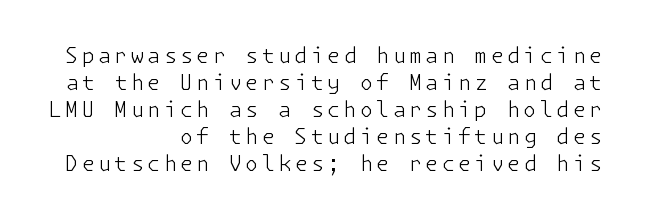
{"italic": "no", "bold": "no", "underline": "no", "align": "right", "line_spacing": "normal", "line_spacing_ratio": 1.28, "glyph_px": 21}
